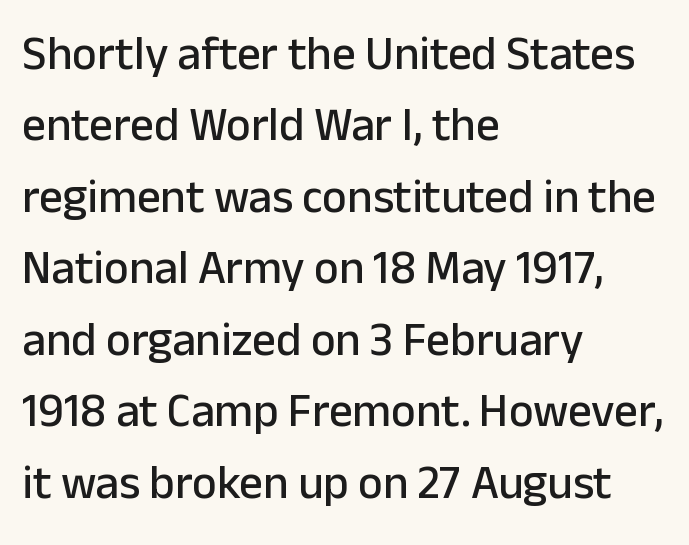
The image shows 47 px sans-serif type, upright; set left-aligned, normal line spacing (1.52x), normal letter spacing, not underlined; low stroke contrast and a medium x-height.
